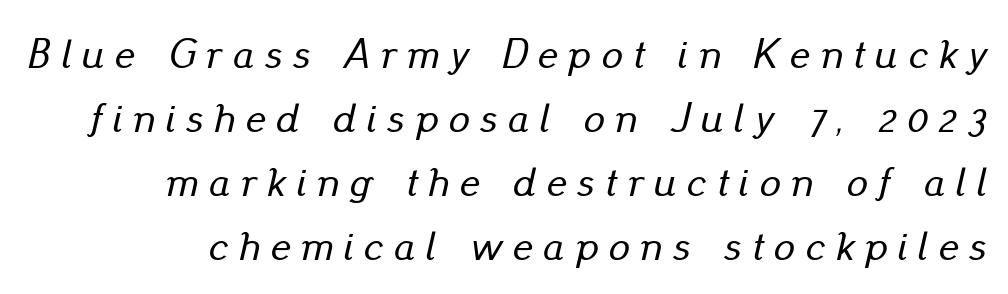
{"italic": "yes", "lean": "right", "slant_degrees": 13, "width": "normal", "stroke_contrast": "low", "x_height": "small", "monospaced": "no", "underline": "no", "line_spacing": "normal", "line_spacing_ratio": 1.52, "letter_spacing": "wide", "letter_spacing_em": 0.25, "glyph_px": 42}
